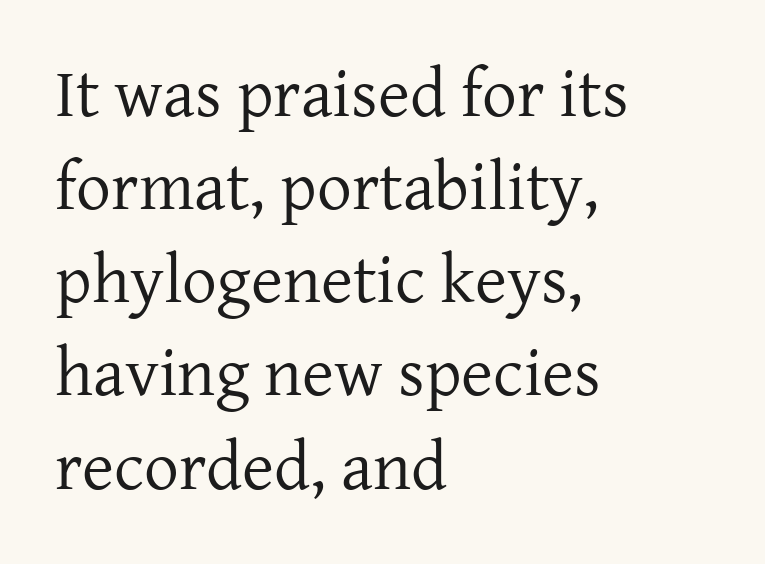
Q: Is the text bold? A: No.
Q: Is the text italic (slanted)? A: No, it is upright.
Q: Is the typeface a serif or a sans-serif typeface? A: Serif.
Q: Is the text underlined? A: No.
Q: How is the paragraph aligned? A: Left-aligned.
Q: Is the spacing between letters normal or unusually wide? A: Normal.
Q: Is the spacing between lines tight, normal or loose? A: Normal.
Q: Width (condensed, normal, or wide)? A: Normal.
Q: Stroke contrast? A: Low.
Q: x-height? A: Medium.
Q: Monospaced? A: No.
